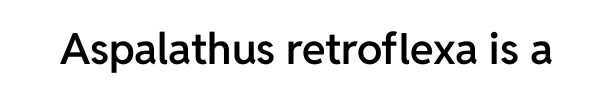
Nope, no serifs anywhere on these letters. Every letter is mildly thick-stroked: semibold rather than bold. It's the straight-up-and-down kind of type. The face used here is proportionally spaced, like ordinary book or web type. Tracking here is standard; glyphs follow each other at the usual distance. The specimen omits any rule beneath the text block's lines.
